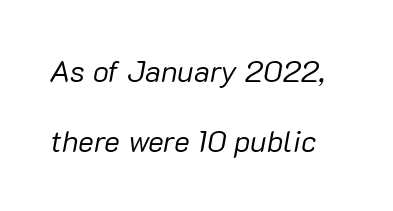
The space directly below the letters is spotless. The whole block is typeset with a tilt. Bold? No — there's no thickening of the strokes. Compared with typical body copy, the letter spacing here is the same. The leading is generous, giving the passage an open texture. Varying glyph widths throughout — classic text-font behaviour.
